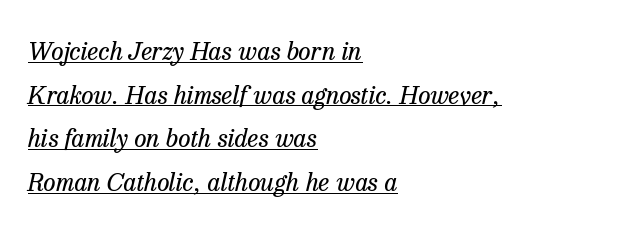
The image shows 25 px text type, italic (leaning right); set left-aligned, line spacing 1.75x, normal letter spacing, underlined.
